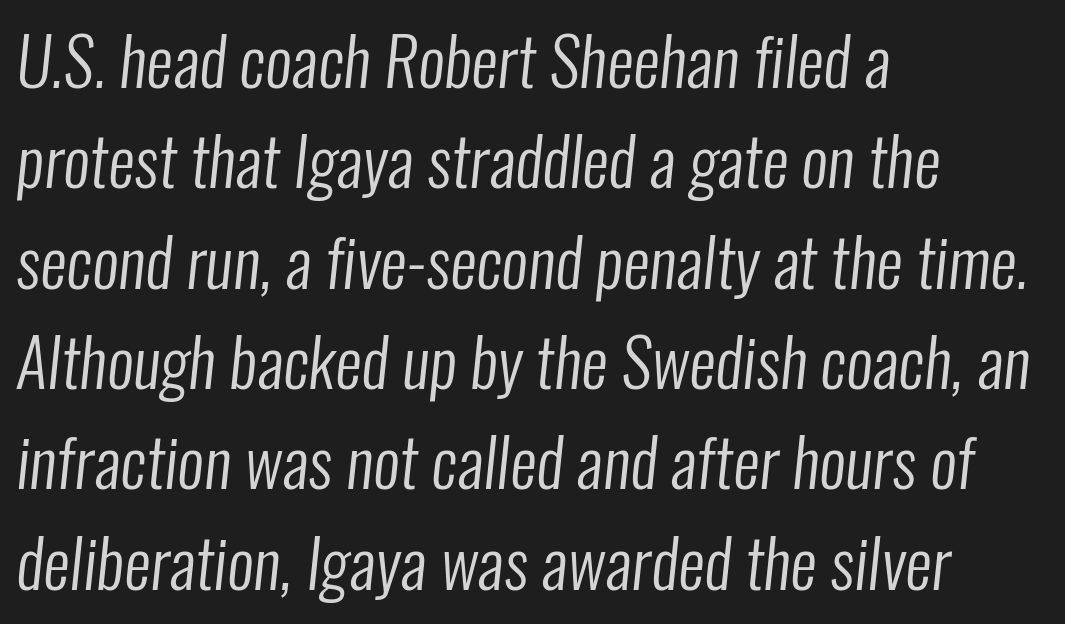
Only glyphs here, with clear space below each row. Varying glyph widths throughout — classic text-font behaviour. What's the leading like? Ordinary, nothing unusual. Letterform terminals end flat and unadorned throughout the passage.
